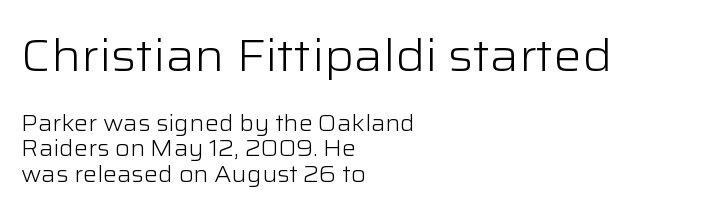
Q: Is the text bold? A: No.
Q: Is the text italic (slanted)? A: No, it is upright.
Q: Is the typeface a serif or a sans-serif typeface? A: Sans-serif.
Q: Is the text underlined? A: No.
Q: How is the paragraph aligned? A: Left-aligned.
Q: Is the spacing between letters normal or unusually wide? A: Normal.
Q: Is the spacing between lines tight, normal or loose? A: Tight.
Q: Which block of text is set in a larger size, the first (top) or the second (bottom)? A: The first (top) one.
Q: Width (condensed, normal, or wide)? A: Wide.
Q: Stroke contrast? A: Low.
Q: x-height? A: Medium.
Q: Monospaced? A: No.
